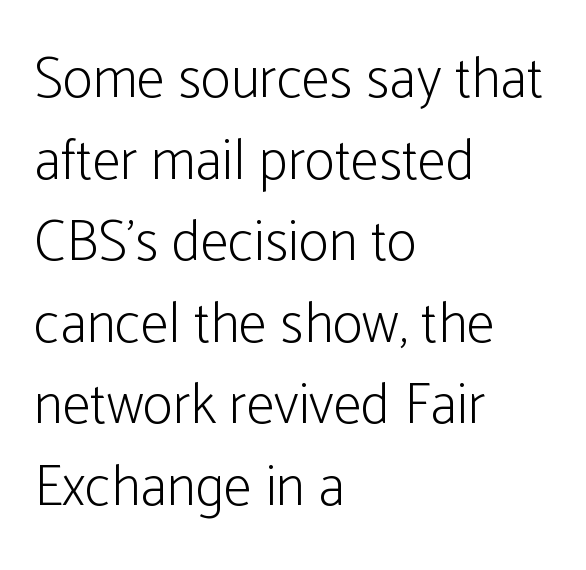
{"serif": "no", "italic": "no", "bold": "no", "weight": "light", "width": "condensed", "stroke_contrast": "low", "x_height": "medium", "monospaced": "no", "underline": "no", "align": "left", "line_spacing": "normal", "line_spacing_ratio": 1.43, "letter_spacing": "normal", "letter_spacing_em": 0.0, "glyph_px": 57}
